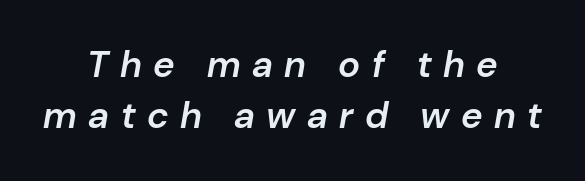
Q: Is the text bold? A: Semi-bold.
Q: Is the text italic (slanted)? A: Yes, it leans right by about 10 degrees.
Q: Is the text underlined? A: No.
Q: How is the paragraph aligned? A: Centered.
Q: Is the spacing between letters normal or unusually wide? A: Unusually wide.
Q: Is the spacing between lines tight, normal or loose? A: Normal.
Q: Width (condensed, normal, or wide)? A: Normal.
Q: Stroke contrast? A: Low.
Q: x-height? A: Medium.
Q: Monospaced? A: No.
